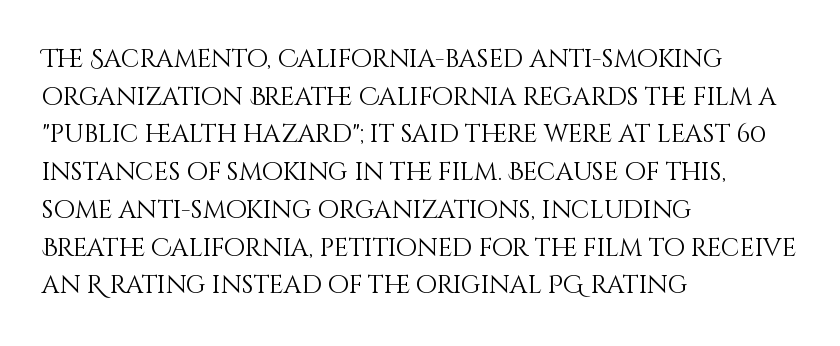
{"italic": "no", "bold": "no", "underline": "no", "align": "left", "line_spacing": "normal", "line_spacing_ratio": 1.51, "letter_spacing": "normal", "letter_spacing_em": 0.0, "glyph_px": 25}
